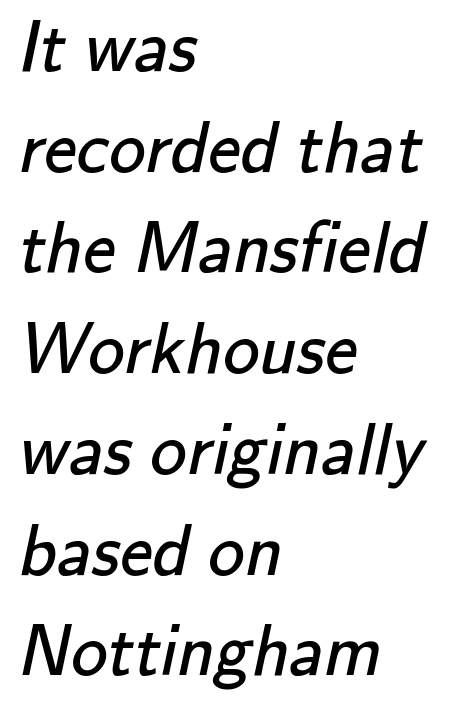
Q: Is the text bold? A: No.
Q: Is the typeface a serif or a sans-serif typeface? A: Sans-serif.
Q: Is the text underlined? A: No.
Q: How is the paragraph aligned? A: Left-aligned.
Q: Is the spacing between letters normal or unusually wide? A: Normal.
Q: Is the spacing between lines tight, normal or loose? A: Normal.
Q: Width (condensed, normal, or wide)? A: Normal.
Q: Stroke contrast? A: Low.
Q: x-height? A: Small.
Q: Monospaced? A: No.
